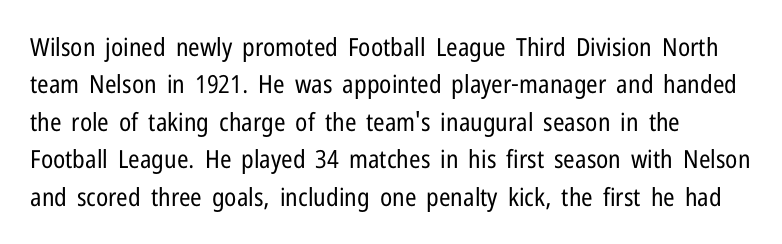
Q: Is the text bold? A: No.
Q: Is the text italic (slanted)? A: No, it is upright.
Q: Is the text underlined? A: No.
Q: Is the spacing between letters normal or unusually wide? A: Normal.
Q: Is the spacing between lines tight, normal or loose? A: Normal.
